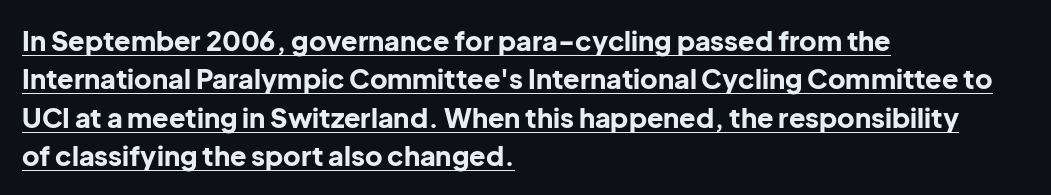
{"italic": "no", "bold": "yes", "underline": "yes", "align": "left", "line_spacing": "normal", "line_spacing_ratio": 1.42, "letter_spacing": "normal", "letter_spacing_em": 0.0, "glyph_px": 27}
